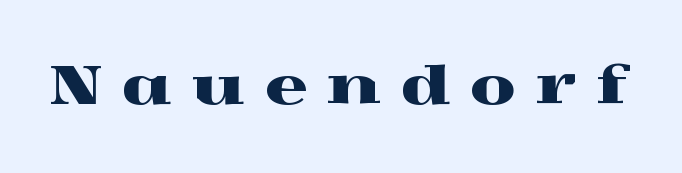
A serif font was chosen for this passage. Characters follow at a spacing far wider than the type designer built in. Tall strokes in this sample are plumb rather than angled. Is this a fixed-width face? No — the glyphs have proportional, varying widths. Lines of text with bare space underneath.
